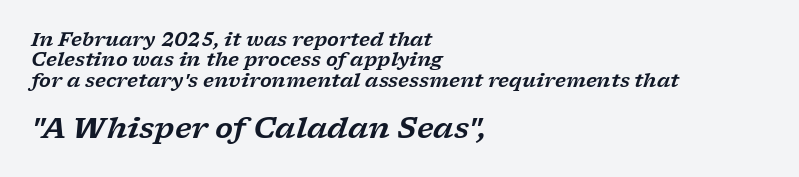
Q: Is the text italic (slanted)? A: Yes, it leans right by about 17 degrees.
Q: Is the typeface a serif or a sans-serif typeface? A: Serif.
Q: Is the text underlined? A: No.
Q: How is the paragraph aligned? A: Left-aligned.
Q: Is the spacing between letters normal or unusually wide? A: Normal.
Q: Is the spacing between lines tight, normal or loose? A: Tight.
Q: Which block of text is set in a larger size, the first (top) or the second (bottom)? A: The second (bottom) one.
Q: Width (condensed, normal, or wide)? A: Wide.
Q: Stroke contrast? A: Low.
Q: x-height? A: Medium.
Q: Monospaced? A: No.
